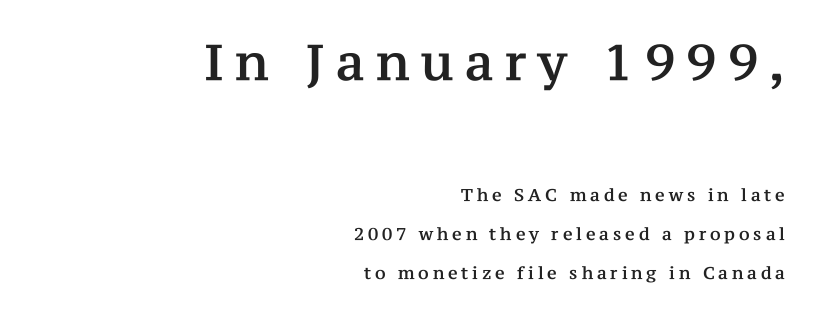
{"serif": "yes", "italic": "no", "width": "normal", "stroke_contrast": "medium", "x_height": "medium", "monospaced": "no", "underline": "no", "align": "right", "line_spacing": "loose", "line_spacing_ratio": 2.3, "letter_spacing": "wide", "letter_spacing_em": 0.23, "larger_block": "first", "size_ratio": 2.94, "glyph_px": 50}
